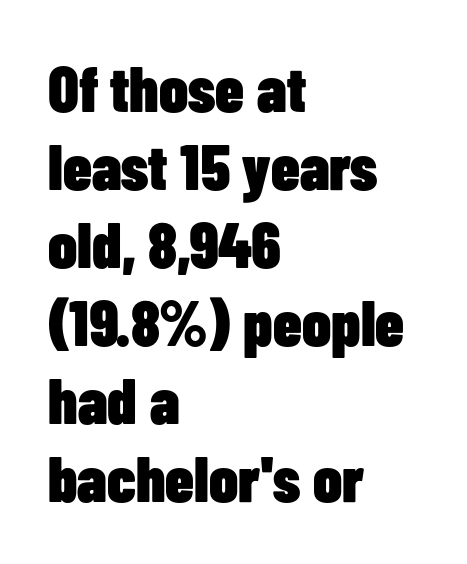
Caption: bold face, heavy strokes. Is the letter spacing exaggerated? No — it looks like the ordinary default. Underlining? Definitely not there. Does the copy run flush right? No — it runs flush left. Is this a fixed-width face? No — the glyphs have proportional, varying widths. Note: no serifs on the glyphs.
